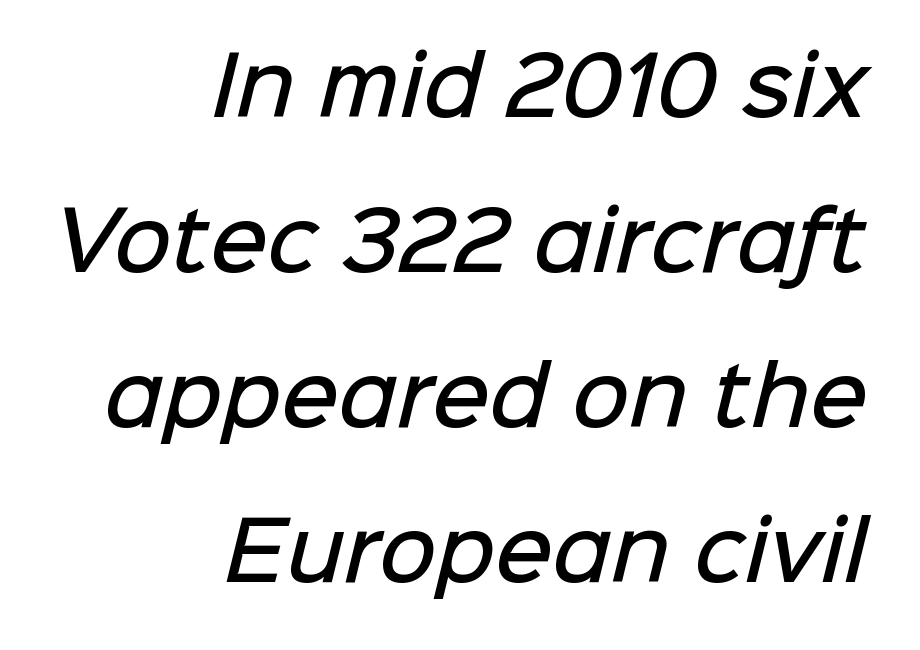
The image shows 79 px semibold sans-serif type; set right-aligned, loose line spacing (1.96x), normal letter spacing, not underlined; low stroke contrast and a medium x-height.
